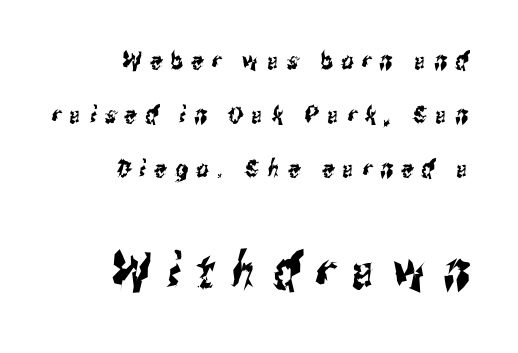
The image shows 49 px condensed sans-serif type; set right-aligned, loose line spacing (2.24x), unusually wide letter spacing (+0.35 em), not underlined; the second (bottom) block is 2.04x larger; medium stroke contrast and a medium x-height.
